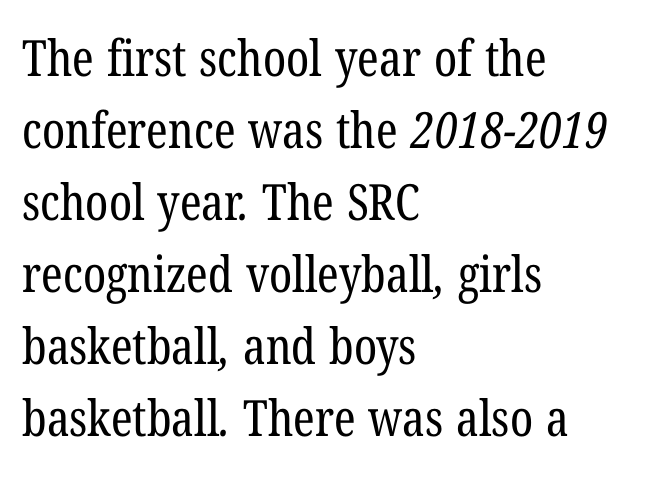
{"serif": "yes", "bold": "no", "weight": "regular", "width": "condensed", "stroke_contrast": "low", "x_height": "medium", "monospaced": "no", "underline": "no", "align": "left", "line_spacing": "normal", "line_spacing_ratio": 1.44, "letter_spacing": "normal", "letter_spacing_em": 0.0, "glyph_px": 50}
